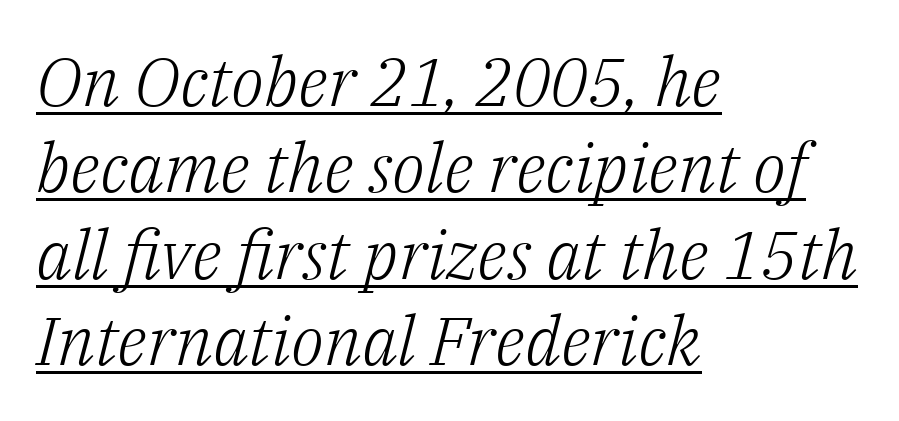
{"serif": "yes", "italic": "yes", "lean": "right", "slant_degrees": 14, "bold": "no", "weight": "light", "width": "normal", "stroke_contrast": "low", "x_height": "medium", "monospaced": "no", "underline": "yes", "align": "left", "line_spacing": "normal", "line_spacing_ratio": 1.27, "letter_spacing": "normal", "letter_spacing_em": 0.0, "glyph_px": 68}
